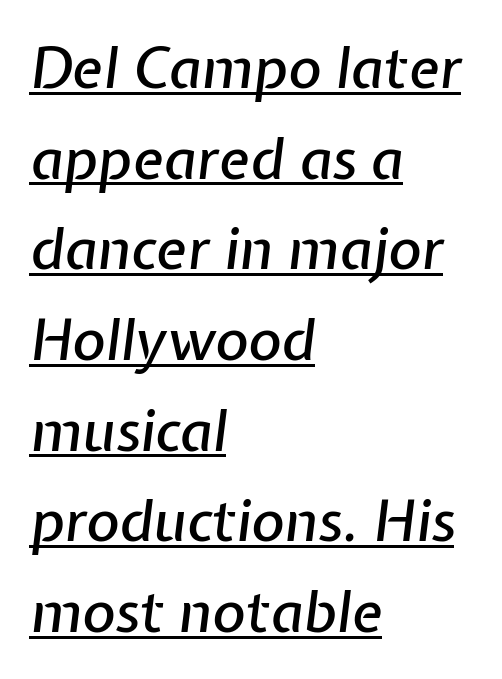
{"italic": "yes", "lean": "right", "slant_degrees": 7, "width": "normal", "stroke_contrast": "low", "x_height": "medium", "monospaced": "no", "underline": "yes", "align": "left", "line_spacing": "normal", "line_spacing_ratio": 1.59, "letter_spacing": "normal", "letter_spacing_em": 0.0, "glyph_px": 57}
